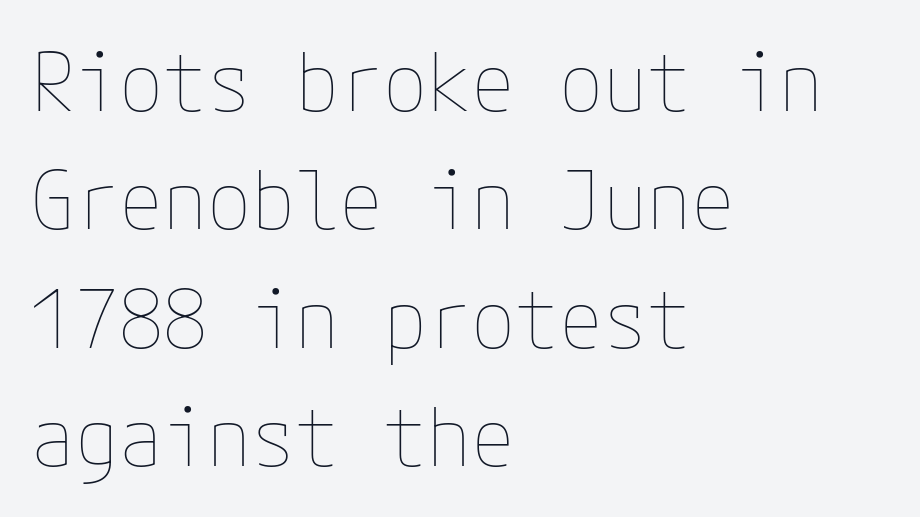
Q: Is the text bold? A: No.
Q: Is the text italic (slanted)? A: No, it is upright.
Q: Is the text underlined? A: No.
Q: How is the paragraph aligned? A: Left-aligned.
Q: Is the spacing between letters normal or unusually wide? A: Normal.
Q: Is the spacing between lines tight, normal or loose? A: Normal.
Q: Width (condensed, normal, or wide)? A: Normal.
Q: Stroke contrast? A: Low.
Q: x-height? A: Medium.
